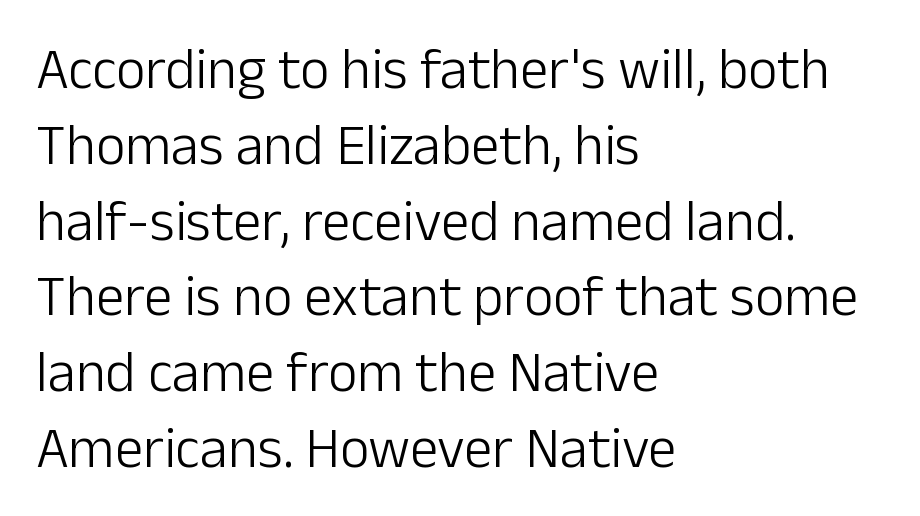
{"serif": "no", "italic": "no", "bold": "no", "weight": "light", "width": "normal", "stroke_contrast": "low", "x_height": "medium", "monospaced": "no", "underline": "no", "align": "left", "line_spacing": "normal", "line_spacing_ratio": 1.33, "letter_spacing": "normal", "letter_spacing_em": 0.0, "glyph_px": 57}
